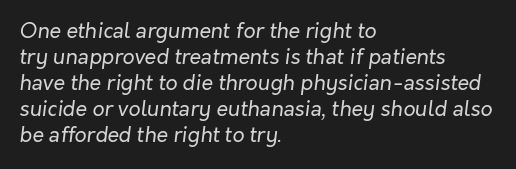
The image shows 21 px text type, italic (leaning right); set left-aligned, line spacing 1.24x, normal letter spacing, not underlined.
